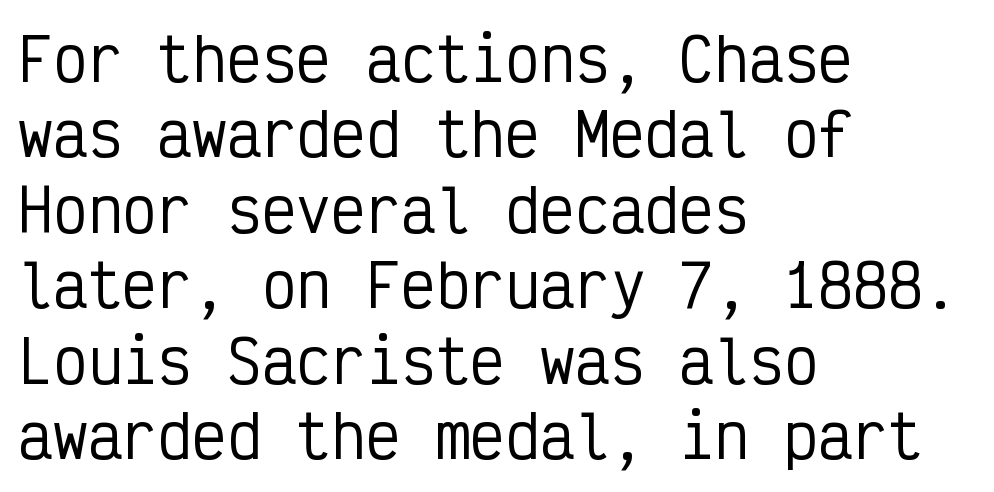
{"serif": "no", "italic": "no", "width": "condensed", "stroke_contrast": "low", "x_height": "medium", "monospaced": "yes", "underline": "no", "align": "left", "line_spacing": "normal", "line_spacing_ratio": 1.3, "letter_spacing": "normal", "letter_spacing_em": 0.0, "glyph_px": 58}
